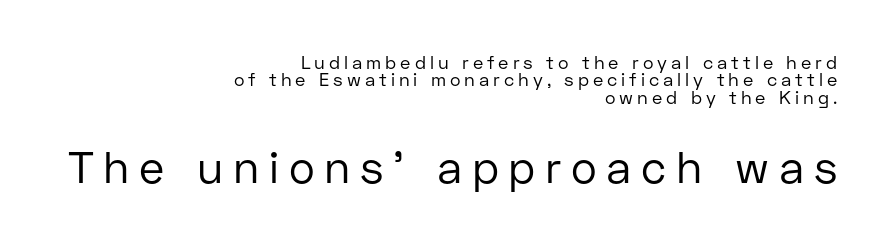
{"serif": "no", "italic": "no", "bold": "no", "weight": "regular", "width": "normal", "stroke_contrast": "low", "x_height": "medium", "monospaced": "no", "underline": "no", "align": "right", "line_spacing": "tight", "line_spacing_ratio": 0.97, "letter_spacing": "wide", "letter_spacing_em": 0.22, "larger_block": "second", "size_ratio": 2.44, "glyph_px": 44}
